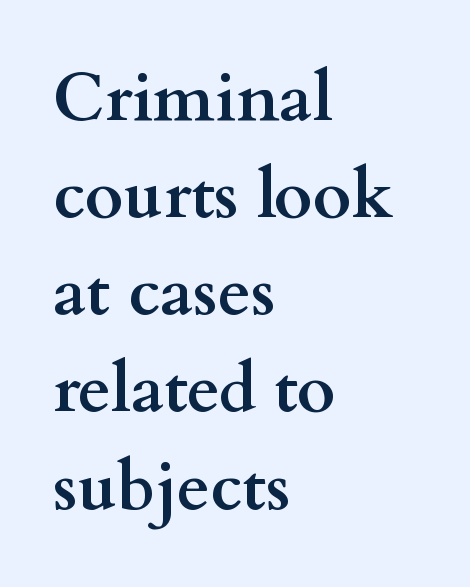
Q: Is the text bold? A: Yes.
Q: Is the text italic (slanted)? A: No, it is upright.
Q: Is the typeface a serif or a sans-serif typeface? A: Serif.
Q: Is the text underlined? A: No.
Q: How is the paragraph aligned? A: Left-aligned.
Q: Is the spacing between letters normal or unusually wide? A: Normal.
Q: Is the spacing between lines tight, normal or loose? A: Normal.
Q: Width (condensed, normal, or wide)? A: Wide.
Q: Stroke contrast? A: Medium.
Q: x-height? A: Small.
Q: Monospaced? A: No.
